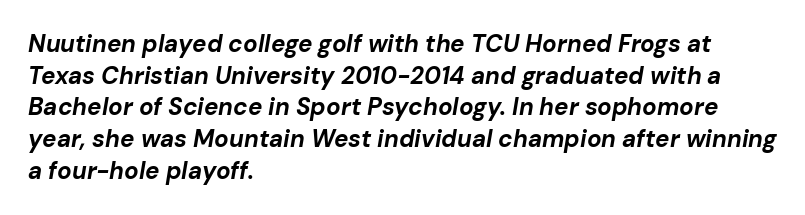
Q: Is the text bold? A: Yes.
Q: Is the text italic (slanted)? A: Yes, it leans right by about 10 degrees.
Q: Is the text underlined? A: No.
Q: How is the paragraph aligned? A: Left-aligned.
Q: Is the spacing between letters normal or unusually wide? A: Normal.
Q: Is the spacing between lines tight, normal or loose? A: Normal.
